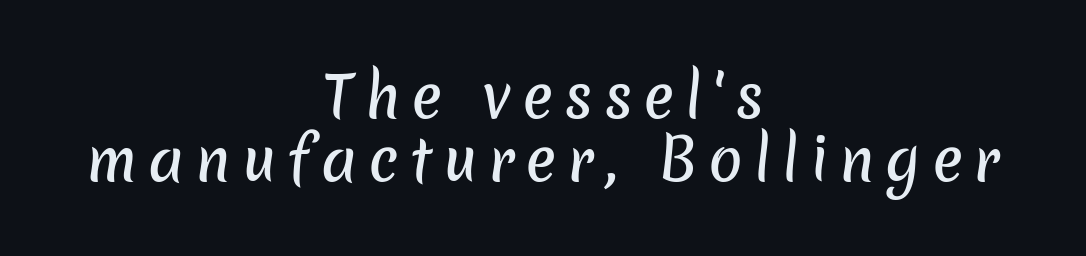
The image shows 57 px sans-serif type; set centered, tight line spacing (1.1x), not underlined; low stroke contrast and a medium x-height.
